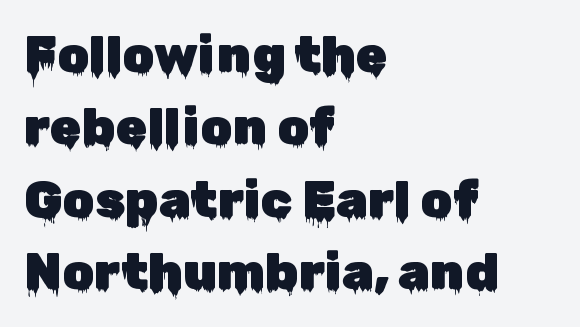
The image shows 51 px sans-serif type, upright; set left-aligned, normal line spacing (1.42x), normal letter spacing, not underlined; low stroke contrast and a medium x-height.
